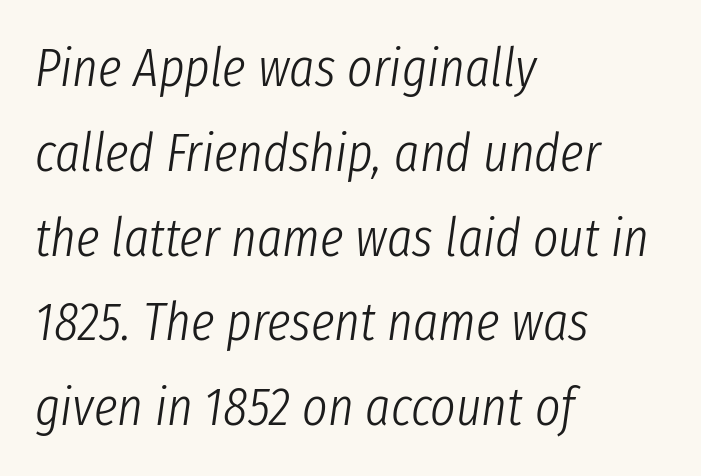
Q: Is the text bold? A: No.
Q: Is the text italic (slanted)? A: Yes, it leans right by about 8 degrees.
Q: Is the text underlined? A: No.
Q: How is the paragraph aligned? A: Left-aligned.
Q: Is the spacing between letters normal or unusually wide? A: Normal.
Q: Is the spacing between lines tight, normal or loose? A: Normal.
Q: Width (condensed, normal, or wide)? A: Condensed.
Q: Stroke contrast? A: Low.
Q: x-height? A: Medium.
Q: Monospaced? A: No.
